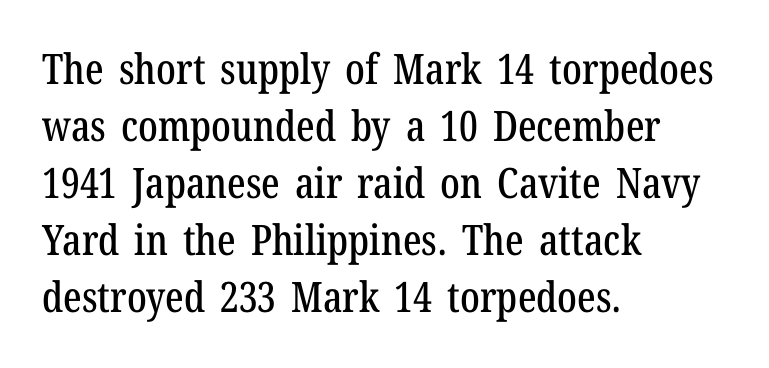
The image shows 42 px condensed serif type, upright; set left-aligned, normal line spacing (1.36x), normal letter spacing, not underlined; low stroke contrast and a medium x-height.
